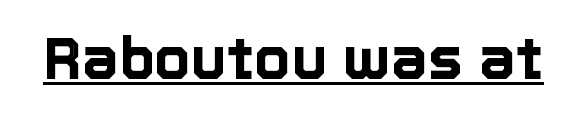
{"italic": "no", "width": "normal", "x_height": "medium", "monospaced": "no", "underline": "yes", "letter_spacing": "normal", "letter_spacing_em": 0.0, "glyph_px": 59}
